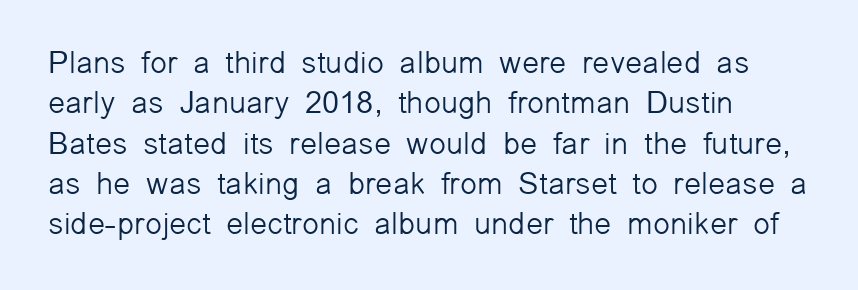
Here the designer chose a conventional face with non-uniform glyph widths. Notice how the stems are strictly vertical — no italics here. Heaviness? Minimal to ordinary, like unemphasized prose. Typeset ragged right — the left edge is the straight one. Note: no serifs on the glyphs.
